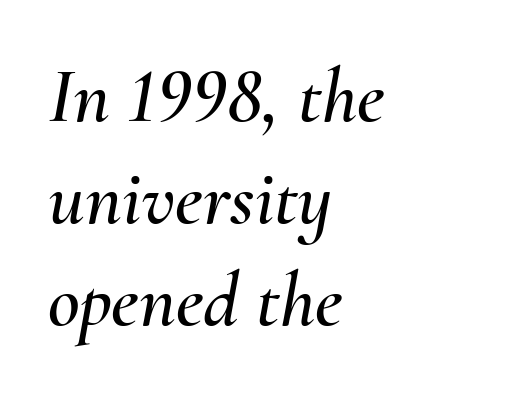
Q: Is the text italic (slanted)? A: Yes, it leans right by about 10 degrees.
Q: Is the text underlined? A: No.
Q: How is the paragraph aligned? A: Left-aligned.
Q: Is the spacing between letters normal or unusually wide? A: Normal.
Q: Is the spacing between lines tight, normal or loose? A: Normal.
Q: Width (condensed, normal, or wide)? A: Normal.
Q: Stroke contrast? A: Medium.
Q: x-height? A: Small.
Q: Monospaced? A: No.
